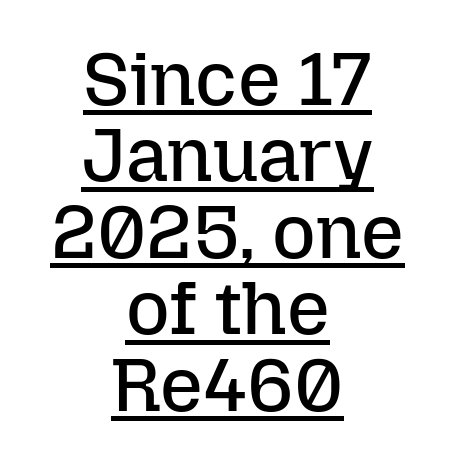
Horizontal alignment here is central, giving a formal, balanced look. A continuous stroke trails under the words, as in a hyperlink. The vertical gap from one line to the next is small. Here the designer chose a conventional face with non-uniform glyph widths.
